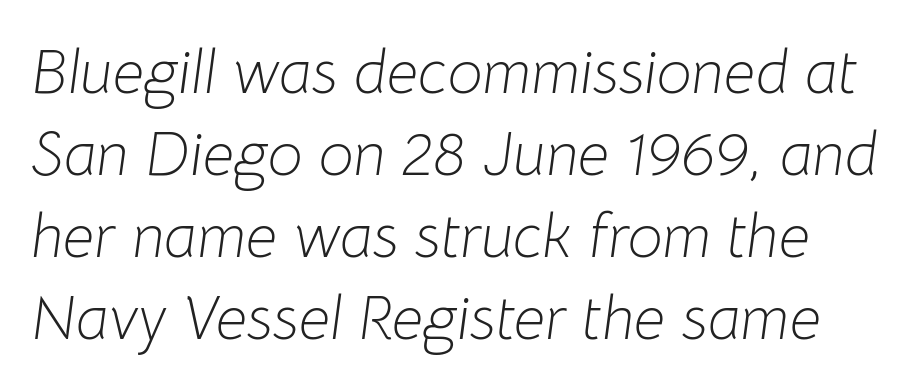
Q: Is the text bold? A: No.
Q: Is the text italic (slanted)? A: Yes, it leans right by about 8 degrees.
Q: Is the text underlined? A: No.
Q: Is the spacing between letters normal or unusually wide? A: Normal.
Q: Is the spacing between lines tight, normal or loose? A: Normal.
Q: Width (condensed, normal, or wide)? A: Normal.
Q: Stroke contrast? A: Low.
Q: x-height? A: Medium.
Q: Monospaced? A: No.
